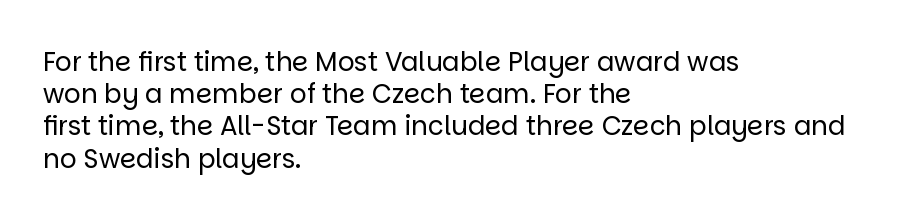
The image shows 26 px text type, upright; set left-aligned, line spacing 1.24x, normal letter spacing, not underlined.
